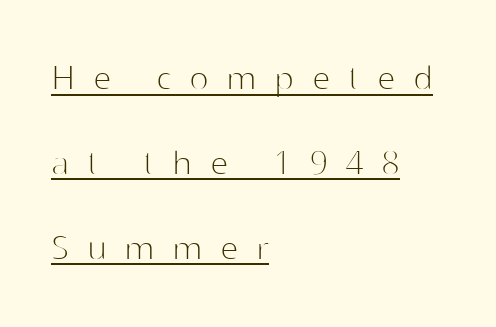
No extra ink here — the face is not bold. A typographer would call this underscored text. Spacing verdict: proportional, widths tailored to each character. The rendering uses a large line-height, opening up the rows.
